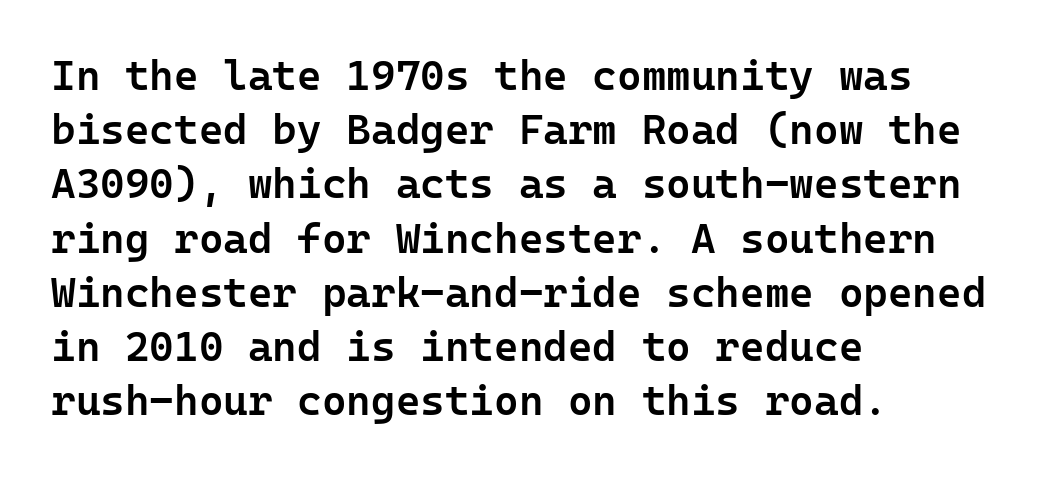
What weight is shown? A semibold, between regular and bold. Quick note: underline off. The horizontal fit of the characters is conventional and even. The compositor pushed each line to the left boundary. In terms of letterform style, serifs are entirely absent. The passage shown stacks its lines at a standard gap.
